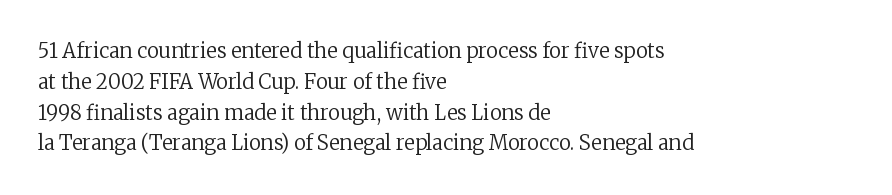
Q: Is the text bold? A: No.
Q: Is the text italic (slanted)? A: No, it is upright.
Q: Is the text underlined? A: No.
Q: How is the paragraph aligned? A: Left-aligned.
Q: Is the spacing between letters normal or unusually wide? A: Normal.
Q: Is the spacing between lines tight, normal or loose? A: Normal.
